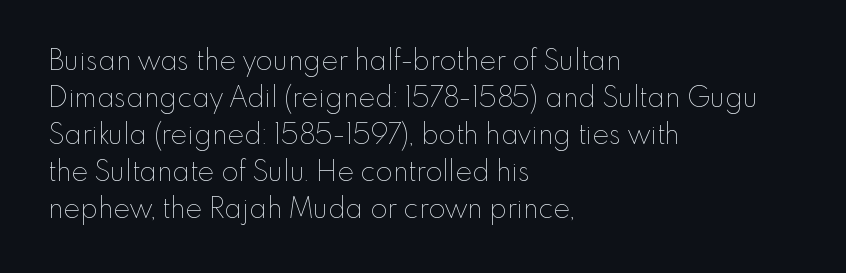
Q: Is the text bold? A: No.
Q: Is the text italic (slanted)? A: No, it is upright.
Q: Is the text underlined? A: No.
Q: How is the paragraph aligned? A: Left-aligned.
Q: Is the spacing between letters normal or unusually wide? A: Normal.
Q: Is the spacing between lines tight, normal or loose? A: Normal.
Q: Width (condensed, normal, or wide)? A: Normal.
Q: Stroke contrast? A: Low.
Q: x-height? A: Small.
Q: Monospaced? A: No.
